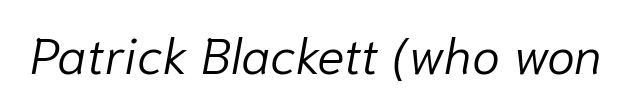
Characters are canted at an angle relative to the baseline's perpendicular. Looks like regular typesetting: each glyph gets only the width it needs. Vertical stems look standard width or narrower in stroke. You could call the tracking neutral — neither tight nor loose. The words here are not underlined.
